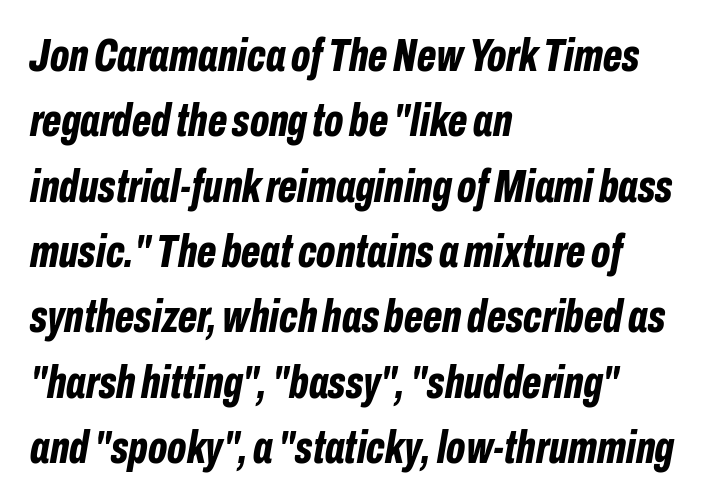
Q: Is the text bold? A: Yes.
Q: Is the text italic (slanted)? A: Yes, it leans right by about 10 degrees.
Q: Is the text underlined? A: No.
Q: How is the paragraph aligned? A: Left-aligned.
Q: Is the spacing between letters normal or unusually wide? A: Normal.
Q: Is the spacing between lines tight, normal or loose? A: Normal.
Q: Width (condensed, normal, or wide)? A: Condensed.
Q: Stroke contrast? A: Low.
Q: x-height? A: Medium.
Q: Monospaced? A: No.
